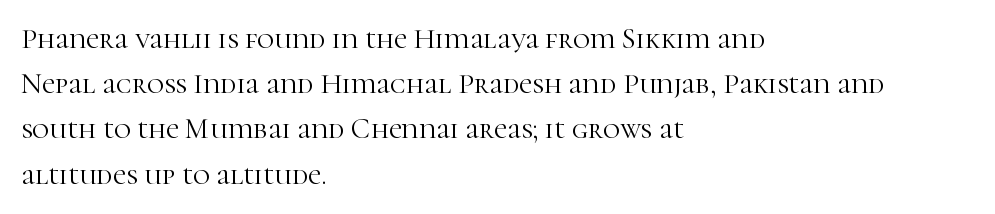
The image shows 29 px light serif type, upright; set left-aligned, normal line spacing (1.56x), normal letter spacing, not underlined; high stroke contrast and a medium x-height.
